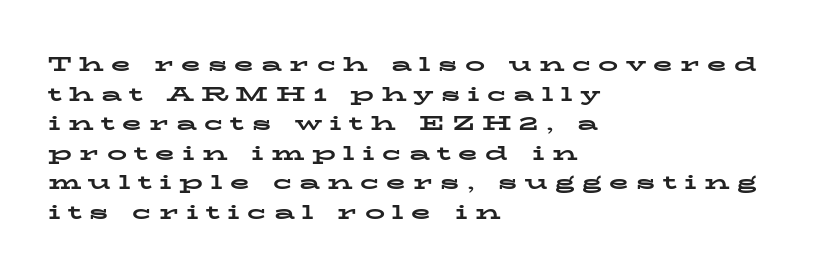
{"italic": "no", "bold": "yes", "underline": "no", "align": "left", "line_spacing": "normal", "line_spacing_ratio": 1.48, "letter_spacing": "wide", "letter_spacing_em": 0.37, "glyph_px": 20}
